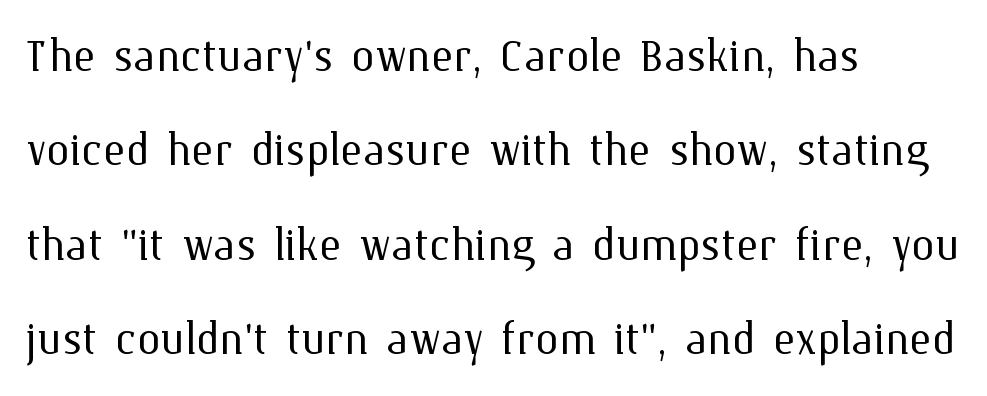
Looks like regular typesetting: each glyph gets only the width it needs. Ordinary non-slanted type is in use. The string is rendered with underlining switched off. Between one letter and the next there's only the usual sliver of space. Compared with a centered layout, this one pins lines to the left instead.
